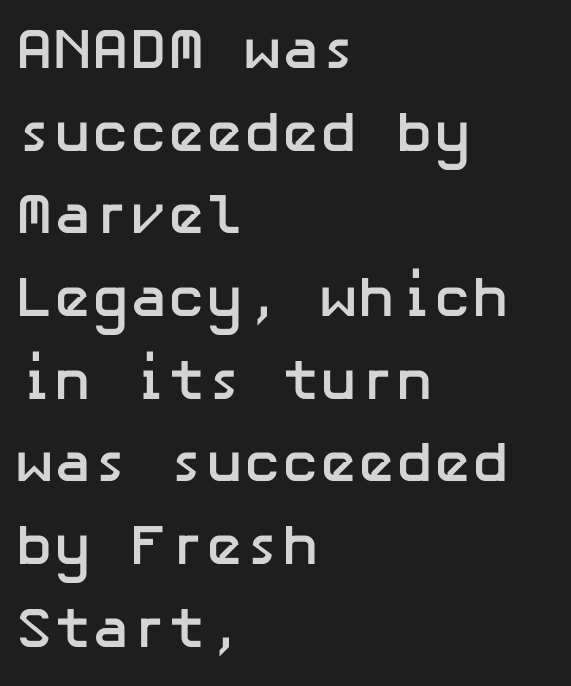
{"serif": "no", "italic": "no", "bold": "yes", "weight": "semibold", "width": "normal", "stroke_contrast": "low", "x_height": "medium", "underline": "no", "align": "left", "line_spacing": "normal", "line_spacing_ratio": 1.45, "letter_spacing": "normal", "letter_spacing_em": 0.0, "glyph_px": 57}
